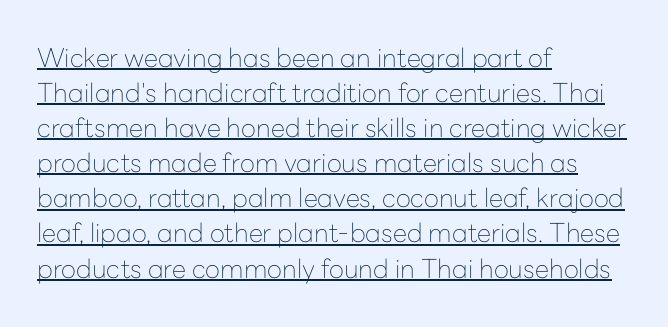
{"italic": "no", "bold": "no", "underline": "yes", "align": "left", "line_spacing": "normal", "line_spacing_ratio": 1.35, "letter_spacing": "normal", "letter_spacing_em": 0.0, "glyph_px": 26}
